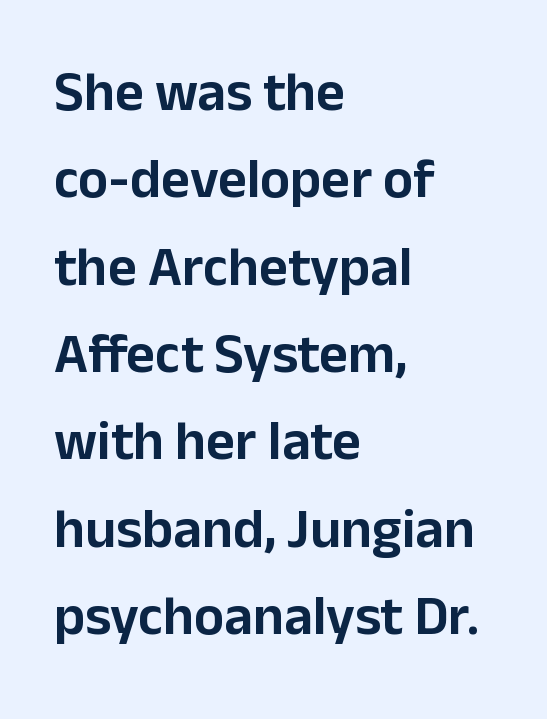
The image shows 56 px sans-serif type, upright; set left-aligned, normal line spacing (1.56x), normal letter spacing, not underlined; low stroke contrast and a medium x-height.
